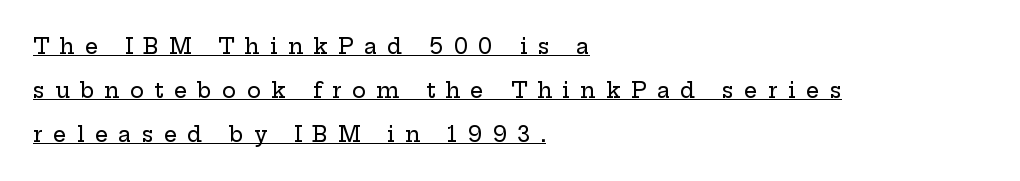
Q: Is the text italic (slanted)? A: No, it is upright.
Q: Is the text underlined? A: Yes.
Q: How is the paragraph aligned? A: Left-aligned.
Q: Is the spacing between letters normal or unusually wide? A: Unusually wide.
Q: Is the spacing between lines tight, normal or loose? A: Loose.
